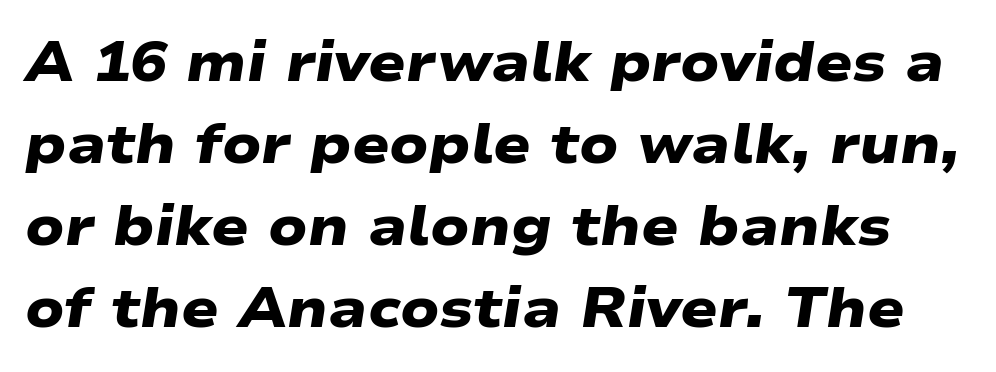
Q: Is the text bold? A: Yes.
Q: Is the typeface a serif or a sans-serif typeface? A: Sans-serif.
Q: Is the text underlined? A: No.
Q: Is the spacing between letters normal or unusually wide? A: Normal.
Q: Is the spacing between lines tight, normal or loose? A: Normal.
Q: Width (condensed, normal, or wide)? A: Wide.
Q: Stroke contrast? A: Low.
Q: x-height? A: Medium.
Q: Monospaced? A: No.
